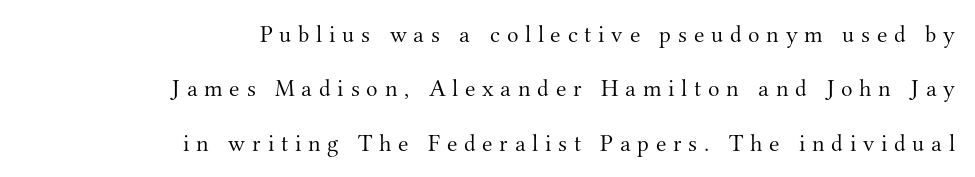
The image shows 24 px text type, upright; set right-aligned, loose line spacing (2.27x), unusually wide letter spacing (+0.28 em), not underlined.
